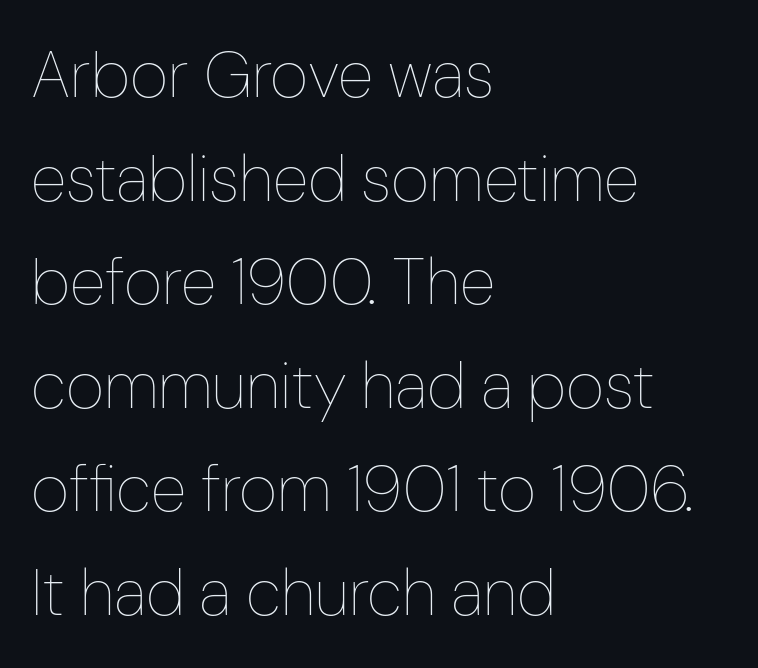
Q: Is the text bold? A: No.
Q: Is the text italic (slanted)? A: No, it is upright.
Q: Is the text underlined? A: No.
Q: How is the paragraph aligned? A: Left-aligned.
Q: Is the spacing between letters normal or unusually wide? A: Normal.
Q: Is the spacing between lines tight, normal or loose? A: Normal.
Q: Width (condensed, normal, or wide)? A: Condensed.
Q: Stroke contrast? A: Low.
Q: x-height? A: Medium.
Q: Monospaced? A: No.
